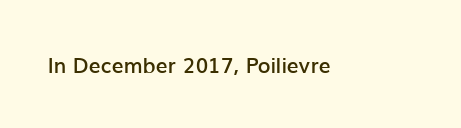
{"italic": "no", "bold": "semi", "underline": "no", "letter_spacing": "normal", "letter_spacing_em": 0.0, "glyph_px": 21}
